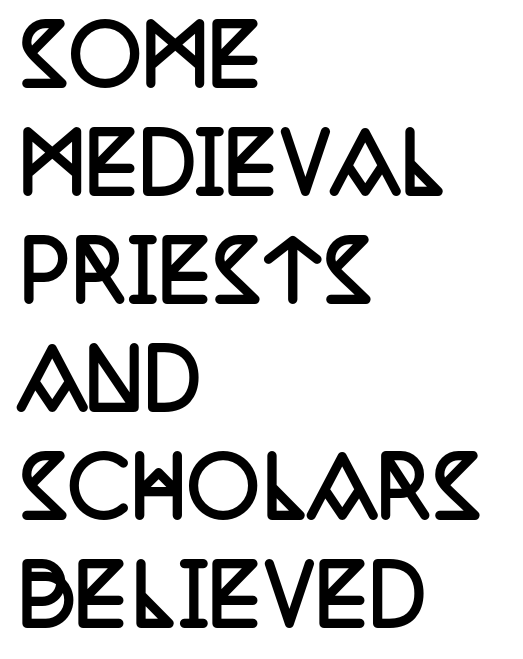
{"serif": "yes", "italic": "no", "bold": "yes", "weight": "semibold", "width": "condensed", "stroke_contrast": "low", "x_height": "large", "monospaced": "no", "underline": "no", "align": "left", "line_spacing": "normal", "line_spacing_ratio": 1.35, "letter_spacing": "normal", "letter_spacing_em": 0.0, "glyph_px": 80}
